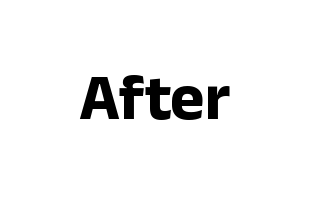
{"serif": "no", "italic": "no", "bold": "yes", "weight": "bold", "width": "normal", "stroke_contrast": "low", "x_height": "medium", "monospaced": "no", "underline": "no", "align": "center", "letter_spacing": "normal", "letter_spacing_em": 0.0, "glyph_px": 65}
